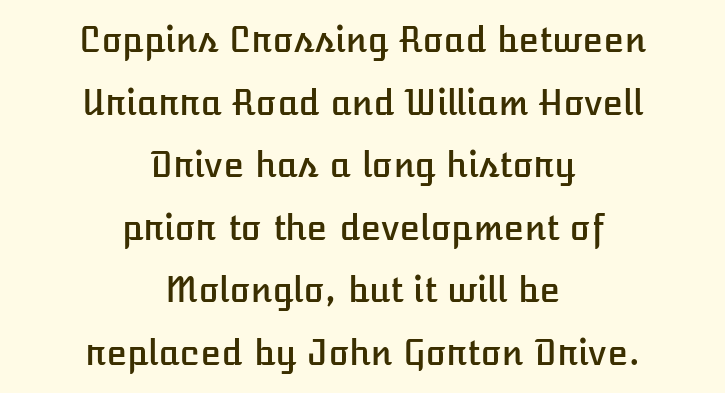
{"italic": "no", "width": "normal", "stroke_contrast": "low", "x_height": "medium", "monospaced": "no", "underline": "no", "align": "center", "line_spacing_ratio": 1.84, "letter_spacing": "normal", "letter_spacing_em": 0.0, "glyph_px": 34}
